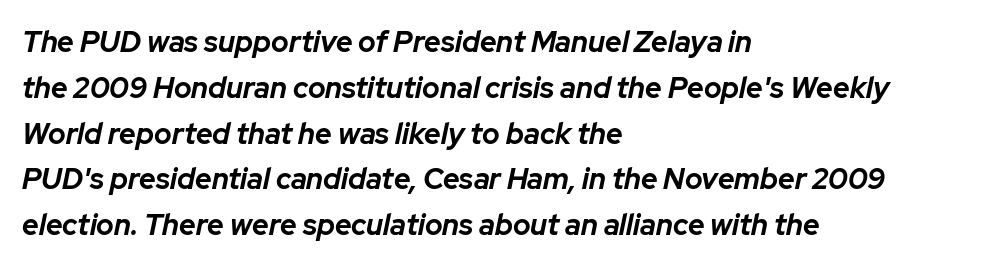
{"italic": "yes", "lean": "right", "slant_degrees": 12, "bold": "yes", "weight": "bold", "width": "normal", "stroke_contrast": "low", "x_height": "medium", "monospaced": "no", "underline": "no", "align": "left", "line_spacing": "normal", "line_spacing_ratio": 1.58, "letter_spacing": "normal", "letter_spacing_em": 0.0, "glyph_px": 29}
